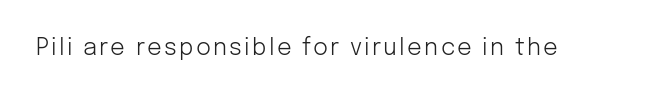
The image shows 23 px text type, upright; set not underlined.
